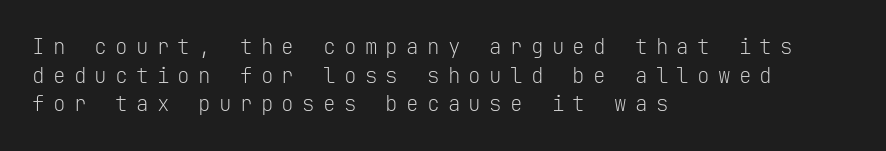
{"italic": "no", "bold": "no", "underline": "no", "align": "left", "line_spacing": "normal", "line_spacing_ratio": 1.36, "letter_spacing": "wide", "letter_spacing_em": 0.39, "glyph_px": 21}
